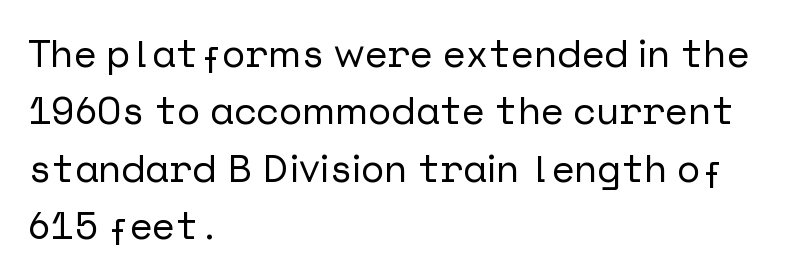
The image shows 39 px sans-serif type, upright; set left-aligned, normal line spacing (1.47x), normal letter spacing, not underlined; low stroke contrast and a medium x-height.
